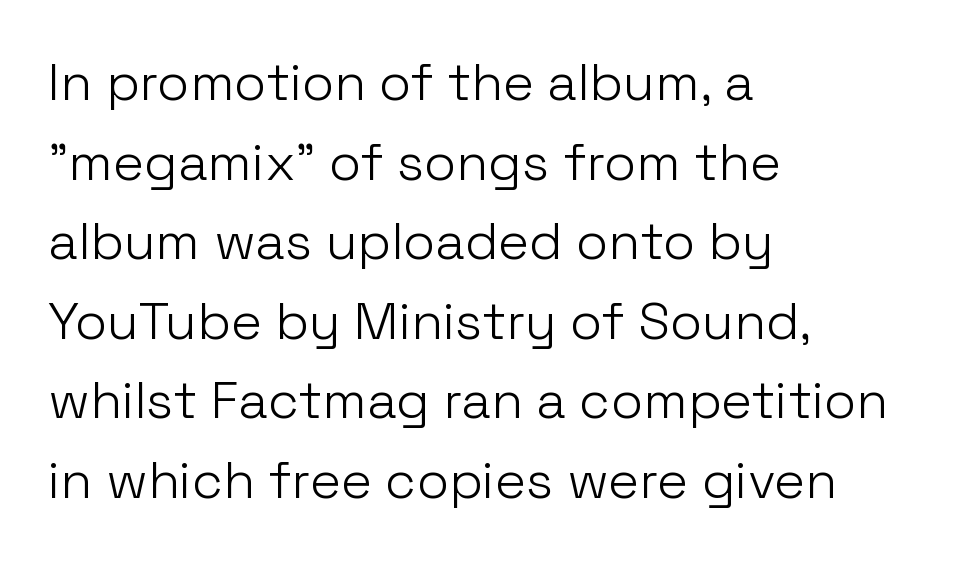
The image shows 52 px light sans-serif type, upright; set left-aligned, normal line spacing (1.53x), normal letter spacing, not underlined; low stroke contrast and a medium x-height.
